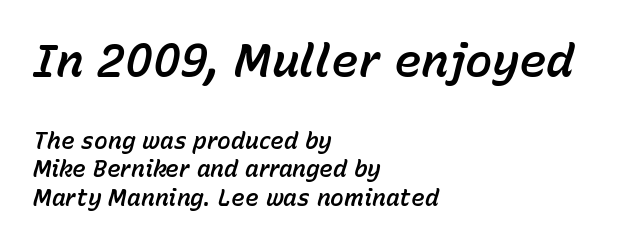
The image shows 46 px text type, italic (leaning right); set left-aligned, line spacing 1.24x, normal letter spacing, not underlined; the first (top) block is 2.0x larger; low stroke contrast and a medium x-height.
